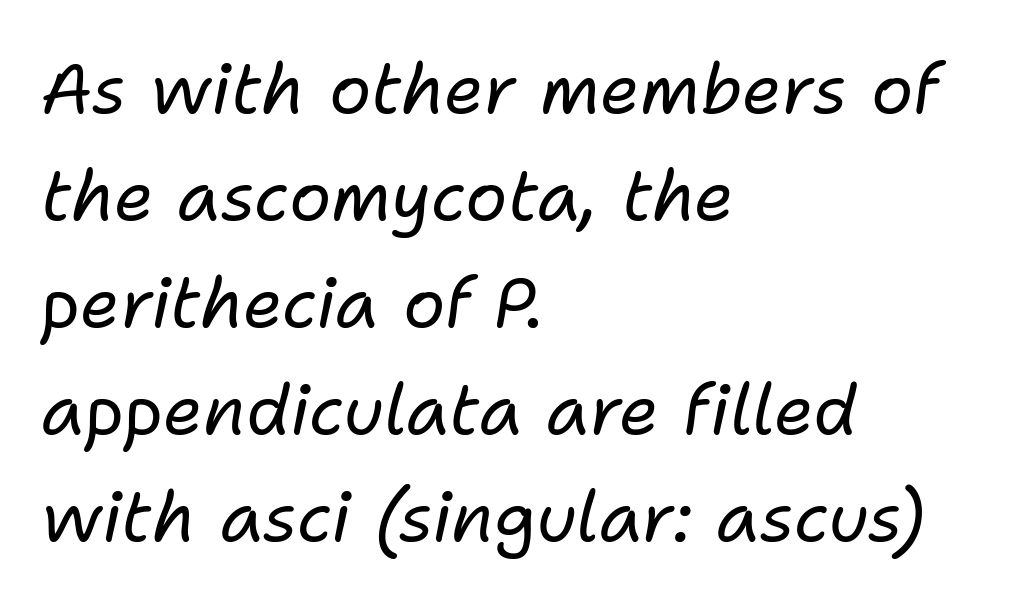
The letterforms sit at book weight or below. This rendering uses left alignment, leaving the right contour irregular. Honestly, there is no underline to notice here at all. This sample uses an oblique cut, with every glyph tilted off the vertical. Students, note that the glyphs here touch the page at normal intervals. Vertical spacing — default.
